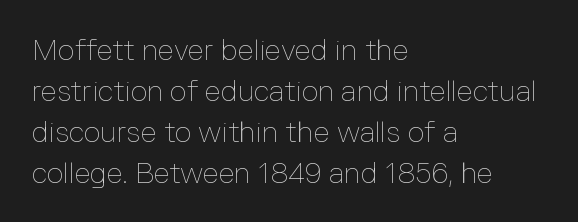
The face used here is proportionally spaced, like ordinary book or web type. One-word summary of the alignment: left. Bold? No — there's no thickening of the strokes. The lines sit at an ordinary, default distance from one another. Has an underline been added? It has not.
